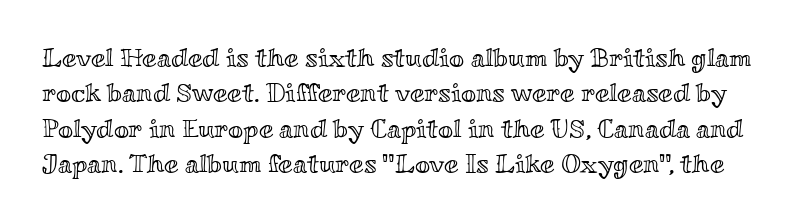
{"italic": "no", "underline": "no", "line_spacing": "normal", "line_spacing_ratio": 1.36, "letter_spacing": "normal", "letter_spacing_em": 0.0, "glyph_px": 26}
